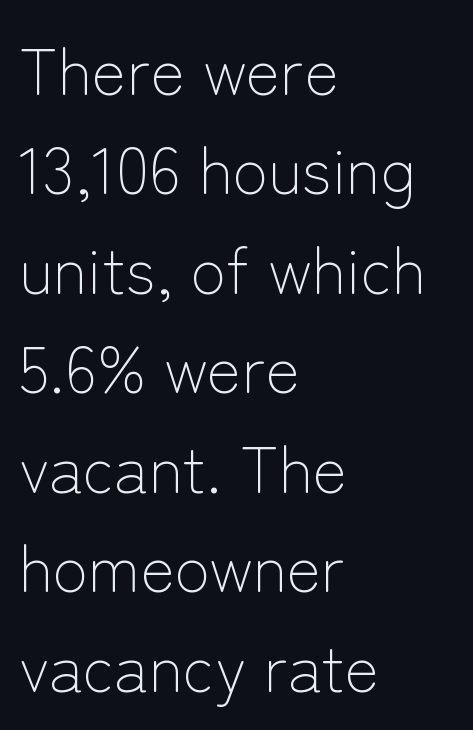
The image shows 65 px light sans-serif type, upright; set left-aligned, normal line spacing (1.53x), normal letter spacing, not underlined; low stroke contrast and a medium x-height.
